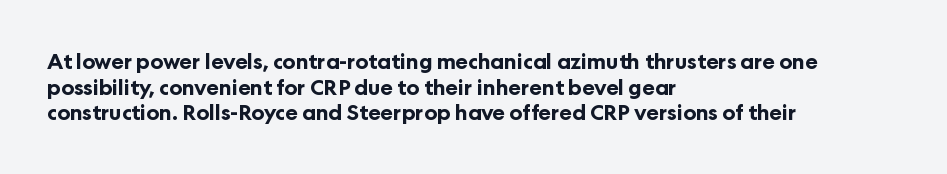
The image shows 21 px bold type, upright; set left-aligned, line spacing 1.22x, normal letter spacing, not underlined.
